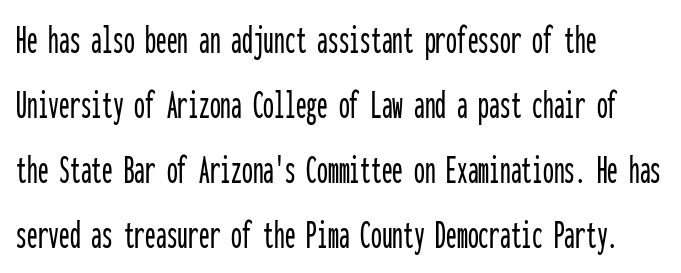
{"serif": "no", "italic": "no", "width": "condensed", "stroke_contrast": "low", "x_height": "medium", "monospaced": "yes", "underline": "no", "align": "left", "line_spacing": "normal", "line_spacing_ratio": 1.51, "letter_spacing": "normal", "letter_spacing_em": 0.0, "glyph_px": 43}
